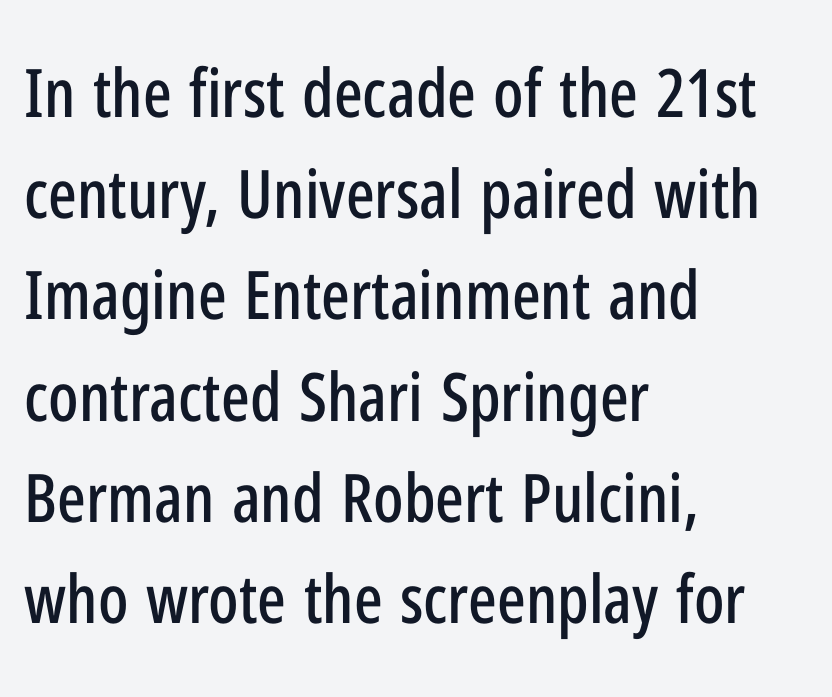
Q: Is the text italic (slanted)? A: No, it is upright.
Q: Is the typeface a serif or a sans-serif typeface? A: Sans-serif.
Q: Is the text underlined? A: No.
Q: How is the paragraph aligned? A: Left-aligned.
Q: Is the spacing between letters normal or unusually wide? A: Normal.
Q: Is the spacing between lines tight, normal or loose? A: Normal.
Q: Width (condensed, normal, or wide)? A: Condensed.
Q: Stroke contrast? A: Low.
Q: x-height? A: Medium.
Q: Monospaced? A: No.
